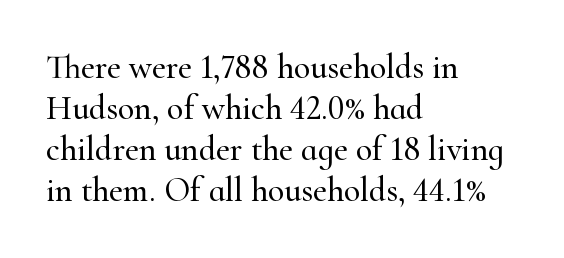
Q: Is the text italic (slanted)? A: No, it is upright.
Q: Is the typeface a serif or a sans-serif typeface? A: Serif.
Q: Is the text underlined? A: No.
Q: How is the paragraph aligned? A: Left-aligned.
Q: Is the spacing between letters normal or unusually wide? A: Normal.
Q: Width (condensed, normal, or wide)? A: Normal.
Q: Stroke contrast? A: High.
Q: x-height? A: Small.
Q: Monospaced? A: No.
